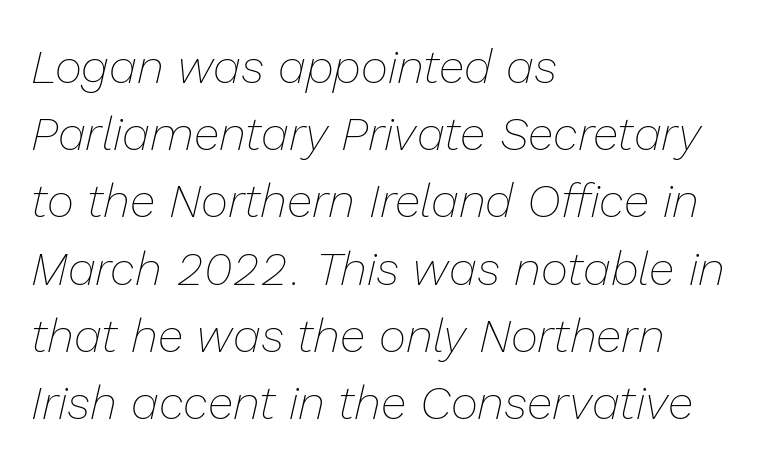
{"italic": "yes", "lean": "right", "slant_degrees": 13, "bold": "no", "weight": "thin", "width": "normal", "stroke_contrast": "low", "x_height": "medium", "monospaced": "no", "underline": "no", "align": "left", "line_spacing": "normal", "line_spacing_ratio": 1.43, "letter_spacing": "normal", "letter_spacing_em": 0.0, "glyph_px": 47}
